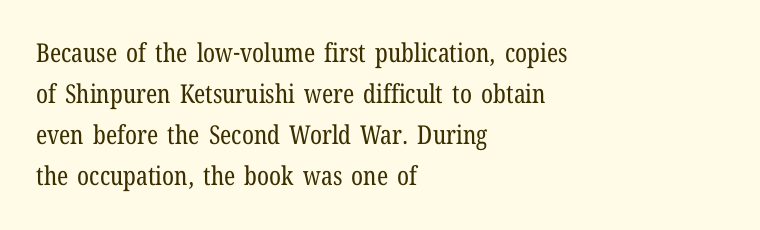
{"italic": "no", "bold": "no", "underline": "no", "align": "left", "line_spacing": "normal", "line_spacing_ratio": 1.58, "letter_spacing": "normal", "letter_spacing_em": 0.0, "glyph_px": 26}
